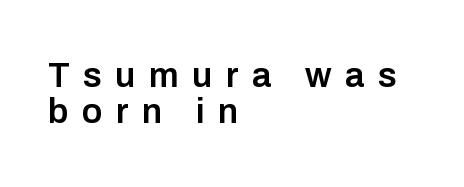
Quick note: interline space is minimal. Someone cranked the tracking dial way up on this one. This is the regular roman posture of the typeface. The words here are not underlined. Notice the strokes are somewhat thickened but not fully heavy: this is a semibold. Layout note: lines flush left.
